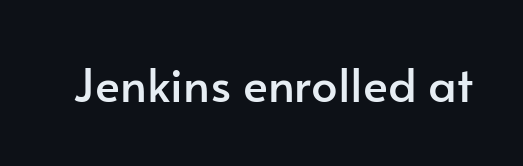
The image shows 47 px sans-serif type, upright; set normal letter spacing, not underlined; low stroke contrast and a small x-height.
